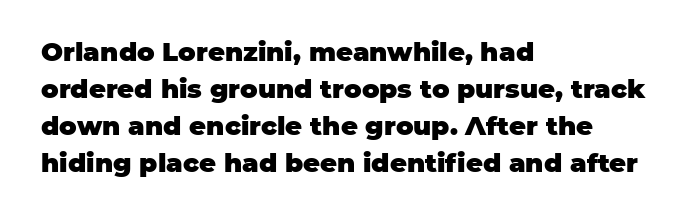
The image shows 26 px bold type, upright; set left-aligned, normal line spacing (1.42x), normal letter spacing, not underlined.
